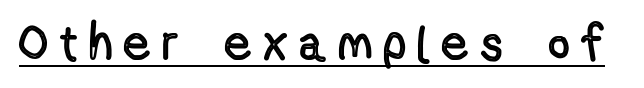
The image shows 50 px condensed type, upright; set unusually wide letter spacing (+0.26 em), underlined; a medium x-height.
